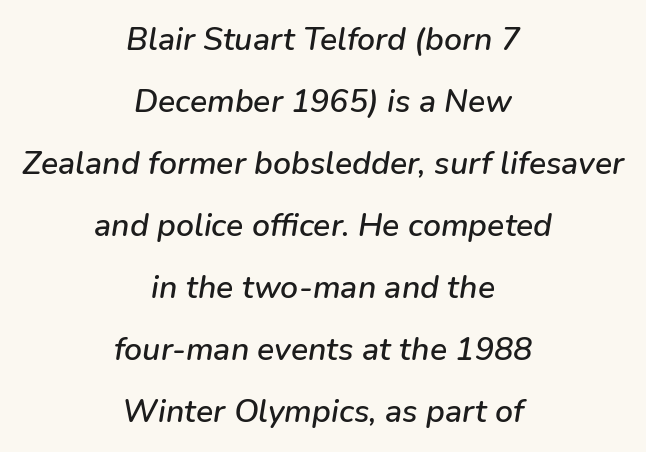
Q: Is the text italic (slanted)? A: Yes, it leans right by about 9 degrees.
Q: Is the text underlined? A: No.
Q: How is the paragraph aligned? A: Centered.
Q: Is the spacing between letters normal or unusually wide? A: Normal.
Q: Is the spacing between lines tight, normal or loose? A: Loose.
Q: Width (condensed, normal, or wide)? A: Normal.
Q: Stroke contrast? A: Low.
Q: x-height? A: Medium.
Q: Monospaced? A: No.
